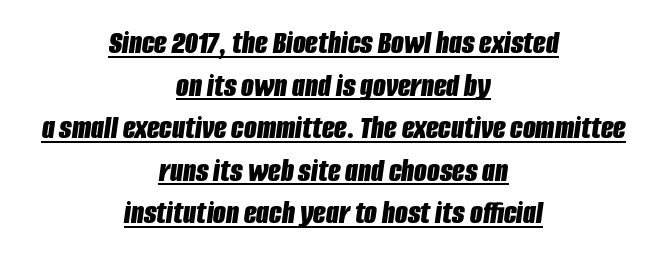
{"italic": "yes", "lean": "right", "slant_degrees": 8, "bold": "yes", "weight": "bold", "width": "condensed", "stroke_contrast": "low", "x_height": "large", "monospaced": "no", "underline": "yes", "align": "center", "line_spacing": "normal", "line_spacing_ratio": 1.29, "letter_spacing": "normal", "letter_spacing_em": 0.0, "glyph_px": 33}
